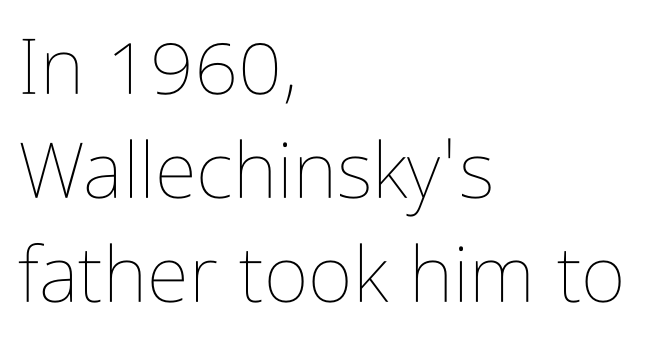
Q: Is the text bold? A: No.
Q: Is the text italic (slanted)? A: No, it is upright.
Q: Is the text underlined? A: No.
Q: How is the paragraph aligned? A: Left-aligned.
Q: Is the spacing between letters normal or unusually wide? A: Normal.
Q: Is the spacing between lines tight, normal or loose? A: Normal.
Q: Width (condensed, normal, or wide)? A: Condensed.
Q: Stroke contrast? A: Low.
Q: x-height? A: Medium.
Q: Monospaced? A: No.
